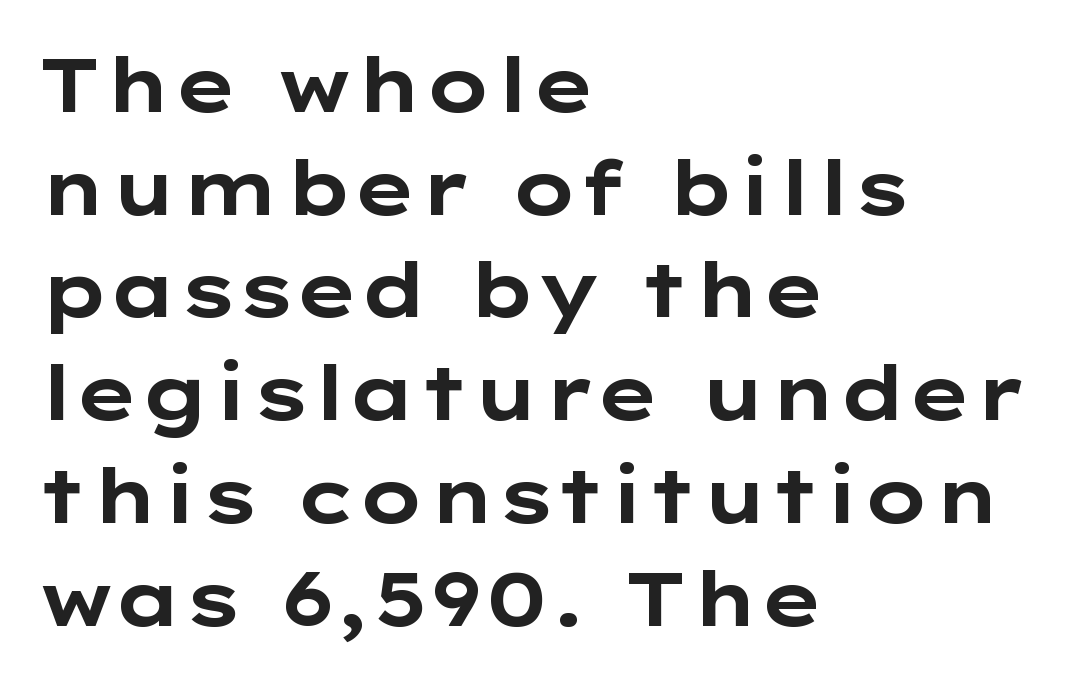
Think of a printed novel: that variable character pitch is what you see here. Compared with typical paragraphs, the rows here are spaced about the same. A roman cut, with each character standing at attention. This rendering employs a face without finishing strokes, i.e., a sans-serif. One-word summary of the alignment: left. Thick stems and heavy bowls — unmistakably bold.
